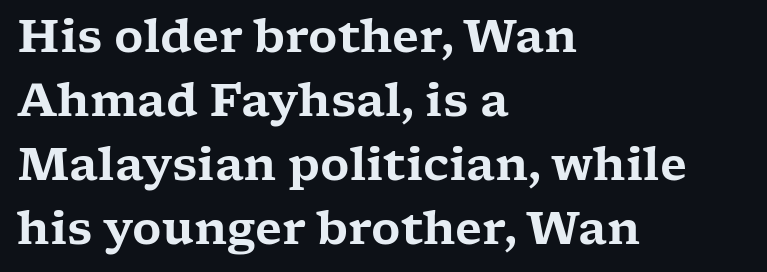
{"serif": "yes", "italic": "no", "width": "wide", "stroke_contrast": "low", "x_height": "medium", "monospaced": "no", "underline": "no", "align": "left", "line_spacing": "normal", "line_spacing_ratio": 1.42, "letter_spacing": "normal", "letter_spacing_em": 0.0, "glyph_px": 45}
